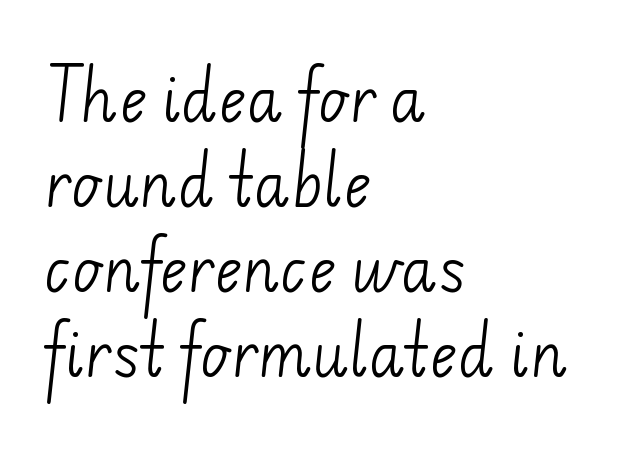
The image shows 59 px light sans-serif type; set left-aligned, normal line spacing (1.44x), normal letter spacing, not underlined; low stroke contrast and a small x-height.
